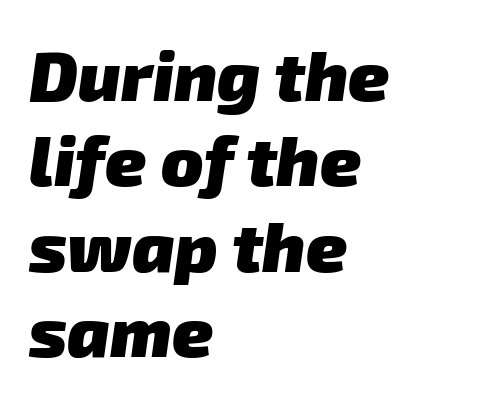
Q: Is the text bold? A: Yes.
Q: Is the typeface a serif or a sans-serif typeface? A: Sans-serif.
Q: Is the text underlined? A: No.
Q: How is the paragraph aligned? A: Left-aligned.
Q: Is the spacing between letters normal or unusually wide? A: Normal.
Q: Width (condensed, normal, or wide)? A: Normal.
Q: Stroke contrast? A: Low.
Q: x-height? A: Medium.
Q: Monospaced? A: No.
